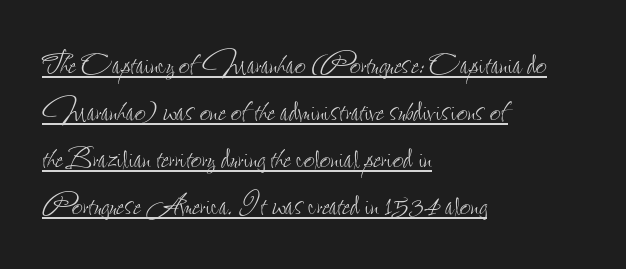
The image shows 38 px thin, condensed type; set left-aligned, line spacing 1.24x, normal letter spacing, underlined; low stroke contrast and a small x-height.
